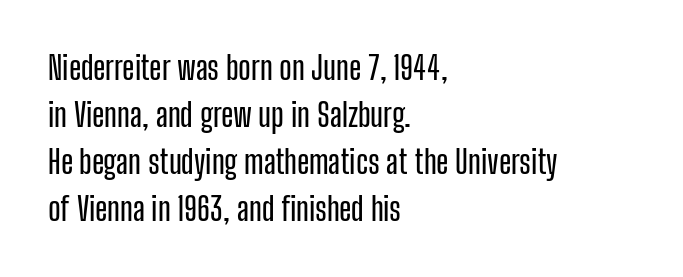
Q: Is the text italic (slanted)? A: No, it is upright.
Q: Is the typeface a serif or a sans-serif typeface? A: Sans-serif.
Q: Is the text underlined? A: No.
Q: How is the paragraph aligned? A: Left-aligned.
Q: Is the spacing between letters normal or unusually wide? A: Normal.
Q: Is the spacing between lines tight, normal or loose? A: Normal.
Q: Width (condensed, normal, or wide)? A: Condensed.
Q: Stroke contrast? A: Low.
Q: x-height? A: Medium.
Q: Monospaced? A: No.
